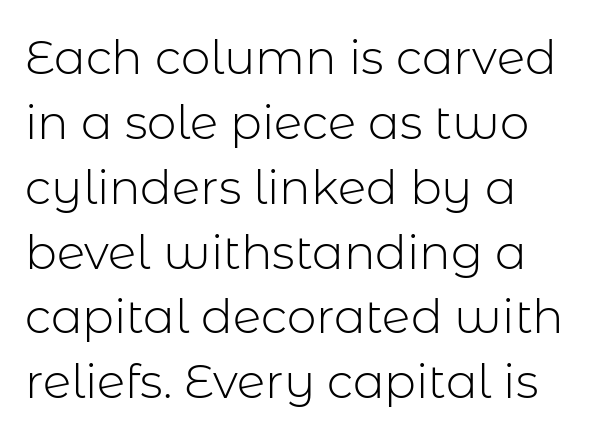
Q: Is the text bold? A: No.
Q: Is the text italic (slanted)? A: No, it is upright.
Q: Is the typeface a serif or a sans-serif typeface? A: Sans-serif.
Q: Is the text underlined? A: No.
Q: How is the paragraph aligned? A: Left-aligned.
Q: Is the spacing between letters normal or unusually wide? A: Normal.
Q: Is the spacing between lines tight, normal or loose? A: Normal.
Q: Width (condensed, normal, or wide)? A: Normal.
Q: Stroke contrast? A: Low.
Q: x-height? A: Medium.
Q: Monospaced? A: No.
